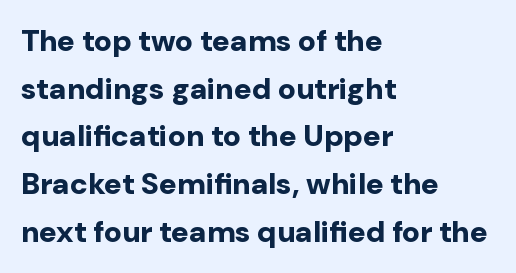
The image shows 30 px bold sans-serif type, upright; set left-aligned, normal line spacing (1.59x), normal letter spacing, not underlined; low stroke contrast and a medium x-height.
